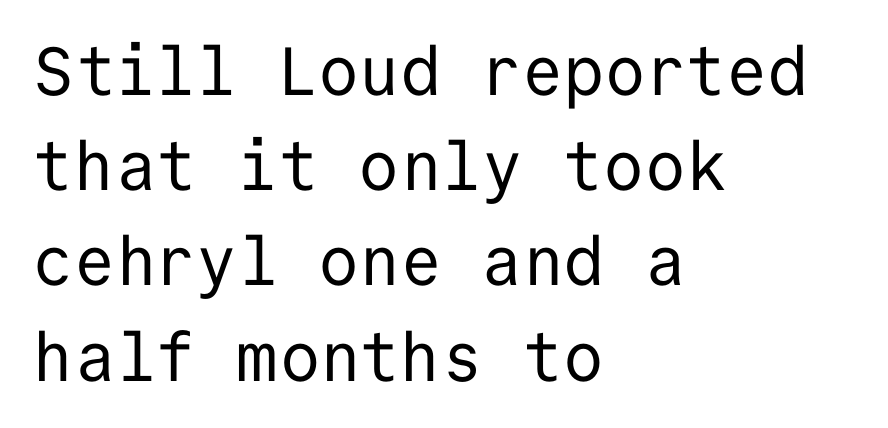
{"serif": "no", "italic": "no", "bold": "no", "weight": "regular", "width": "normal", "stroke_contrast": "low", "x_height": "medium", "monospaced": "yes", "underline": "no", "align": "left", "line_spacing": "normal", "line_spacing_ratio": 1.4, "letter_spacing": "normal", "letter_spacing_em": 0.0, "glyph_px": 68}
